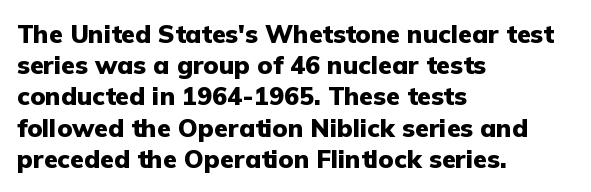
The image shows 25 px bold type, upright; set left-aligned, normal line spacing (1.25x), normal letter spacing, not underlined.
